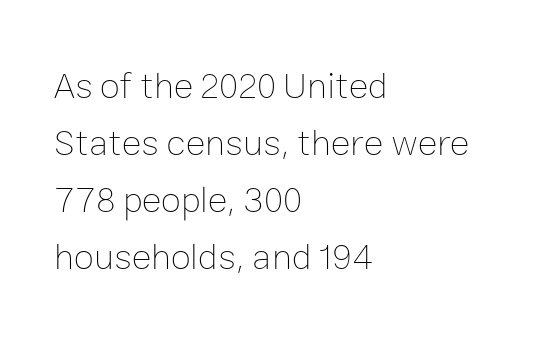
{"italic": "no", "bold": "no", "weight": "thin", "width": "normal", "stroke_contrast": "low", "x_height": "medium", "monospaced": "no", "underline": "no", "align": "left", "line_spacing": "normal", "line_spacing_ratio": 1.54, "letter_spacing": "normal", "letter_spacing_em": 0.0, "glyph_px": 37}
